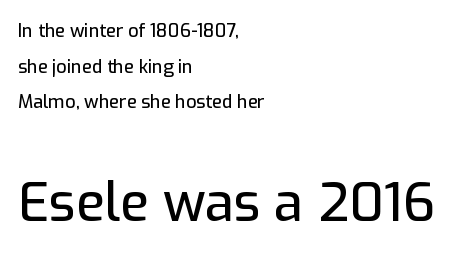
Posture: vertical. Visually, the bottom section dominates because its glyphs are scaled up. Each new line begins a long way beneath the previous one. The typeface chosen for these lines omits serifs. Casual observation: everything's shoved over to the left. Letters rest on an invisible, unmarked baseline.
